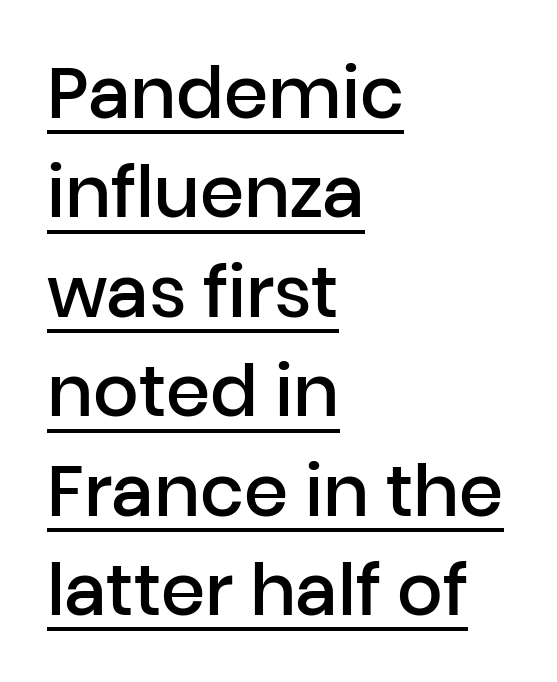
In terms of leading, this rendering sits right in the middle. Is this a sans? Yes — the strokes have no serifs. Do the characters align in a grid? No, the font is proportional. This is the in-between weight designers call semibold or demi.
